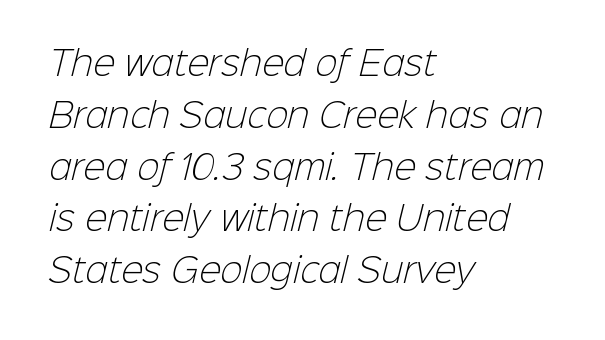
The image shows 33 px light sans-serif type; set left-aligned, normal line spacing (1.57x), normal letter spacing, not underlined; low stroke contrast and a medium x-height.
